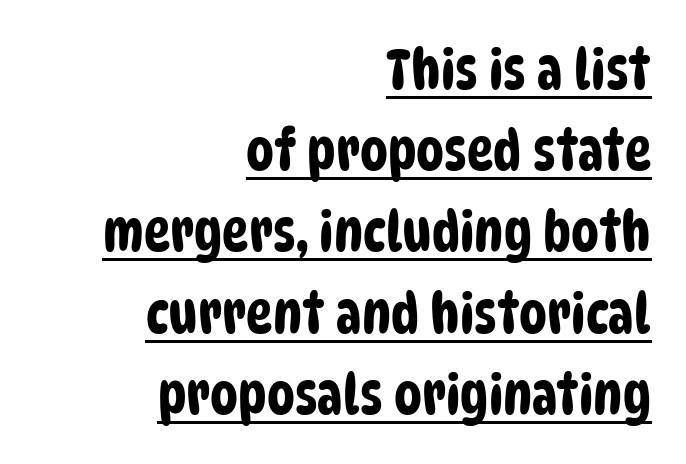
The rendering uses the underline text-decoration. Vertically, the passage feels balanced, rows spaced as you'd expect. Layout note: lines flush right. The font family rendered here belongs to the sans-serif group. Note the varied advance widths — an 'i' is clearly narrower than an 'm'. Inter-character spacing is left at the font's built-in metrics.
